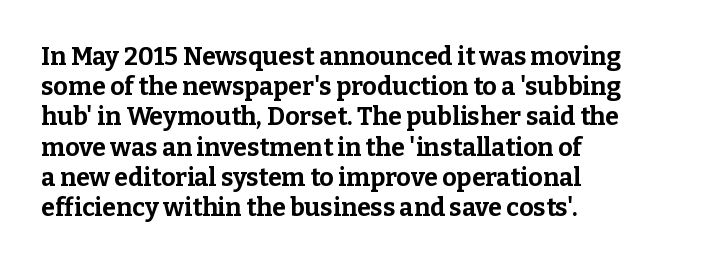
{"italic": "no", "bold": "yes", "underline": "no", "align": "left", "line_spacing_ratio": 1.21, "letter_spacing": "normal", "letter_spacing_em": 0.0, "glyph_px": 25}
